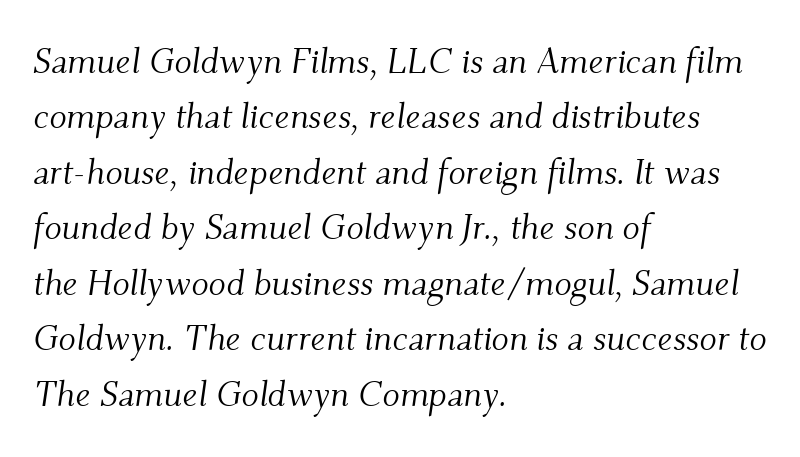
Interline gaps are of average width in this sample. Notice how the stems are inclined rather than vertical — that's the hallmark of italics. Looks like regular typesetting: each glyph gets only the width it needs. Ink coverage per letter is moderate at most. The characters display serif detailing at their extremities.
